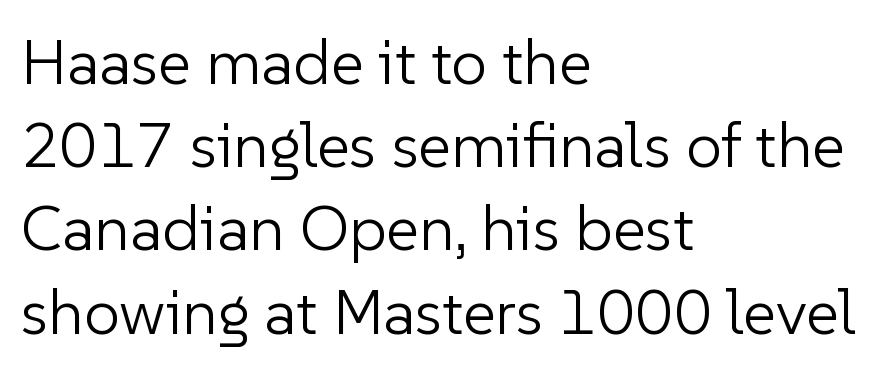
Q: Is the text bold? A: No.
Q: Is the text italic (slanted)? A: No, it is upright.
Q: Is the typeface a serif or a sans-serif typeface? A: Sans-serif.
Q: Is the text underlined? A: No.
Q: How is the paragraph aligned? A: Left-aligned.
Q: Is the spacing between letters normal or unusually wide? A: Normal.
Q: Is the spacing between lines tight, normal or loose? A: Normal.
Q: Width (condensed, normal, or wide)? A: Normal.
Q: Stroke contrast? A: Low.
Q: x-height? A: Medium.
Q: Monospaced? A: No.
